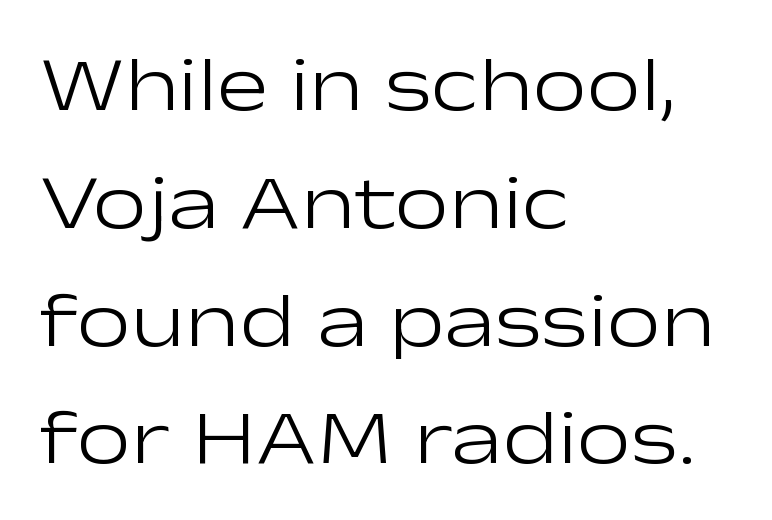
The rendering anchors every line to the left-hand side. The letterforms sit at book weight or below. There is no visible air inserted between adjacent glyphs. The letters carry no serifs — their stems end cleanly without finishing strokes.
